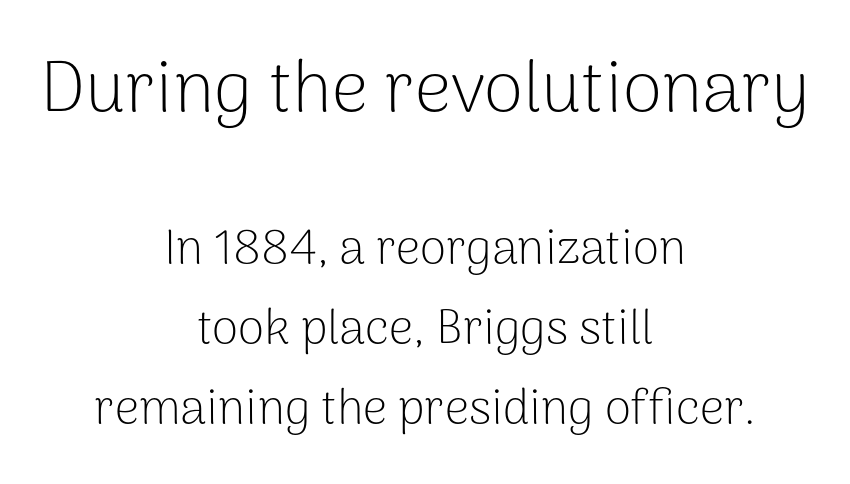
Q: Is the text bold? A: No.
Q: Is the text italic (slanted)? A: No, it is upright.
Q: Is the typeface a serif or a sans-serif typeface? A: Sans-serif.
Q: Is the text underlined? A: No.
Q: How is the paragraph aligned? A: Centered.
Q: Is the spacing between letters normal or unusually wide? A: Normal.
Q: Is the spacing between lines tight, normal or loose? A: Normal.
Q: Which block of text is set in a larger size, the first (top) or the second (bottom)? A: The first (top) one.
Q: Width (condensed, normal, or wide)? A: Normal.
Q: Stroke contrast? A: Low.
Q: x-height? A: Medium.
Q: Monospaced? A: No.
